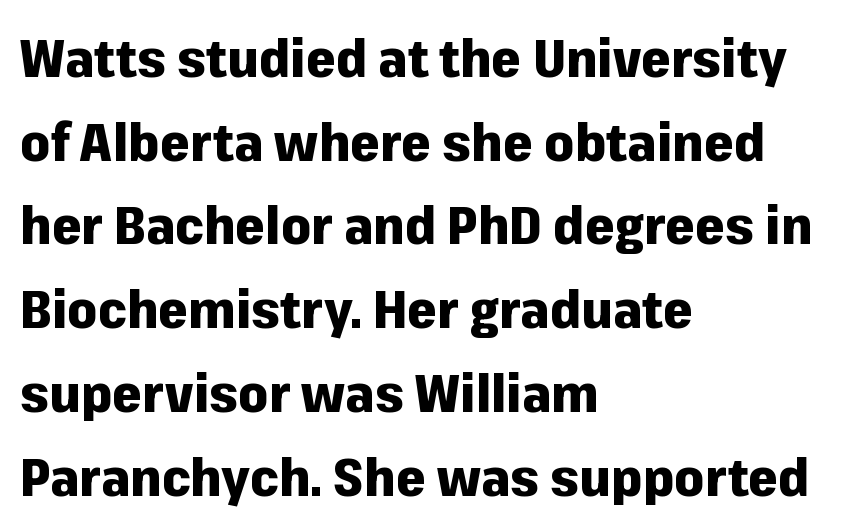
{"serif": "no", "italic": "no", "bold": "yes", "weight": "heavy", "width": "normal", "stroke_contrast": "low", "x_height": "medium", "monospaced": "no", "underline": "no", "align": "left", "line_spacing": "normal", "line_spacing_ratio": 1.58, "letter_spacing": "normal", "letter_spacing_em": 0.0, "glyph_px": 53}
